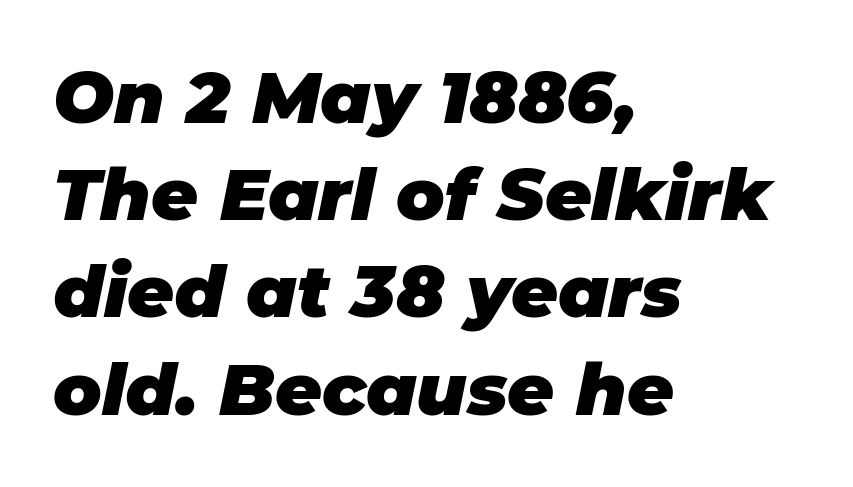
These lines were composed using italics. The glyphs are unaccompanied by any horizontal stroke below them. Each letter keeps its own natural width here, so spacing adapts to shape. Short note: letters normally spaced. If you measured baseline to baseline, you'd find a middling distance. The characters look thick and weighty, a clear bold.
